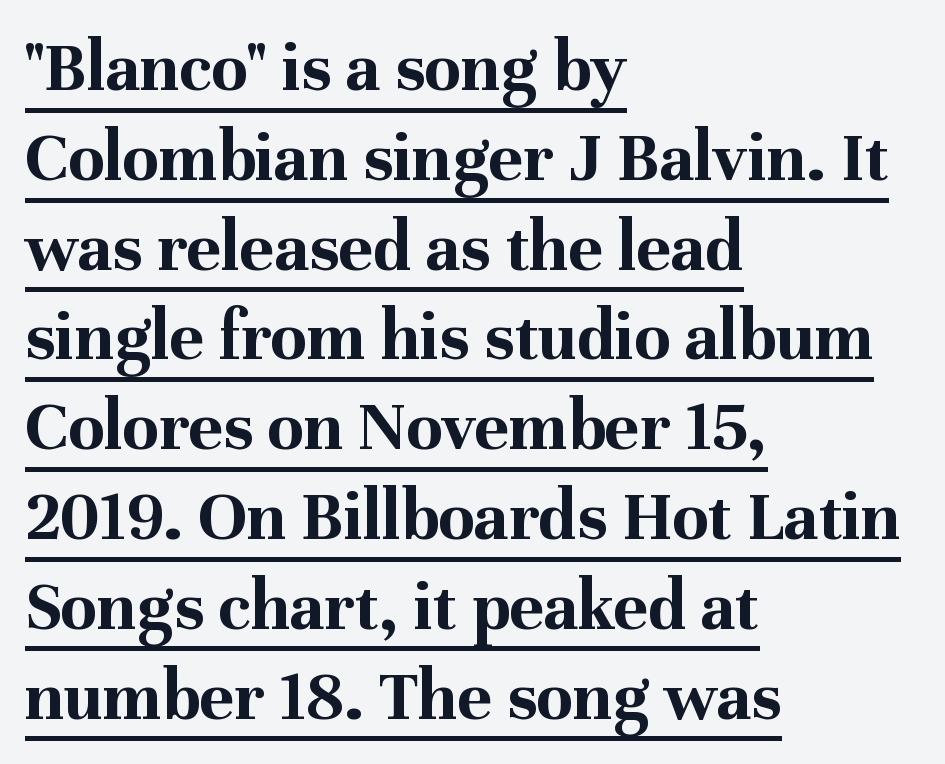
Look at the stroke-to-counter ratio: heavy, a bold. To sum up the face: it has serifs. A roman cut, with each character standing at attention. Looks like someone drew a line under every word here. Students, note that the glyphs here touch the page at normal intervals. The face used here is proportionally spaced, like ordinary book or web type.
